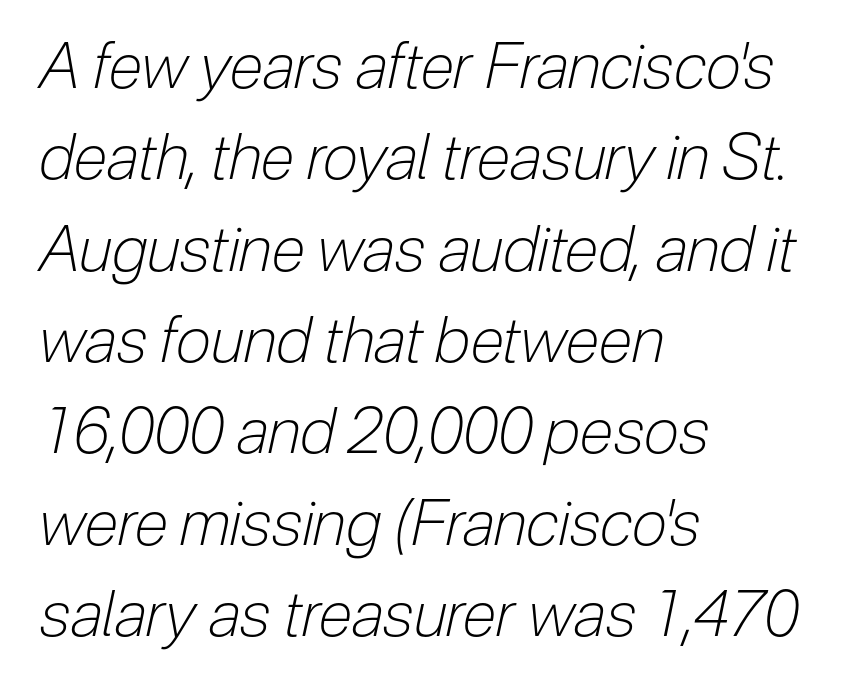
{"italic": "yes", "lean": "right", "slant_degrees": 12, "bold": "no", "weight": "light", "width": "condensed", "stroke_contrast": "low", "x_height": "medium", "monospaced": "no", "underline": "no", "align": "left", "line_spacing": "normal", "line_spacing_ratio": 1.45, "letter_spacing": "normal", "letter_spacing_em": 0.0, "glyph_px": 63}
